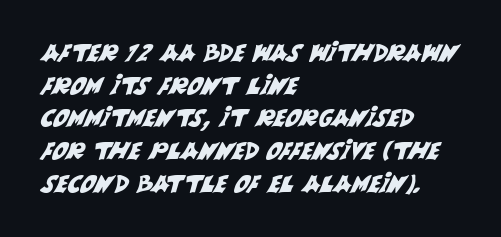
{"underline": "no", "align": "left", "line_spacing": "normal", "line_spacing_ratio": 1.36, "letter_spacing": "normal", "letter_spacing_em": 0.0, "glyph_px": 24}
